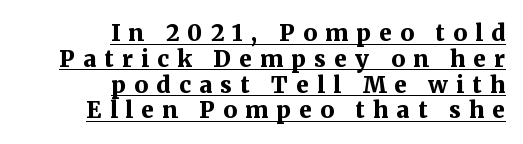
Q: Is the text bold? A: Yes.
Q: Is the text italic (slanted)? A: No, it is upright.
Q: Is the text underlined? A: Yes.
Q: How is the paragraph aligned? A: Right-aligned.
Q: Is the spacing between letters normal or unusually wide? A: Unusually wide.
Q: Is the spacing between lines tight, normal or loose? A: Tight.
